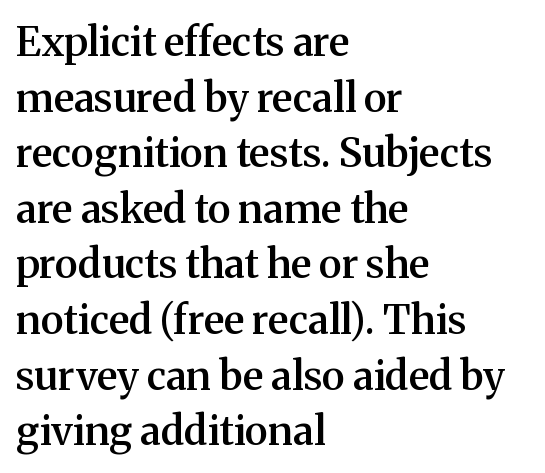
The axis of the letterforms is exactly vertical. The foot of each line stays bare and open. This rendering uses left alignment, leaving the right contour irregular. Stroke thickness is moderately raised; the sample reads as semibold.
